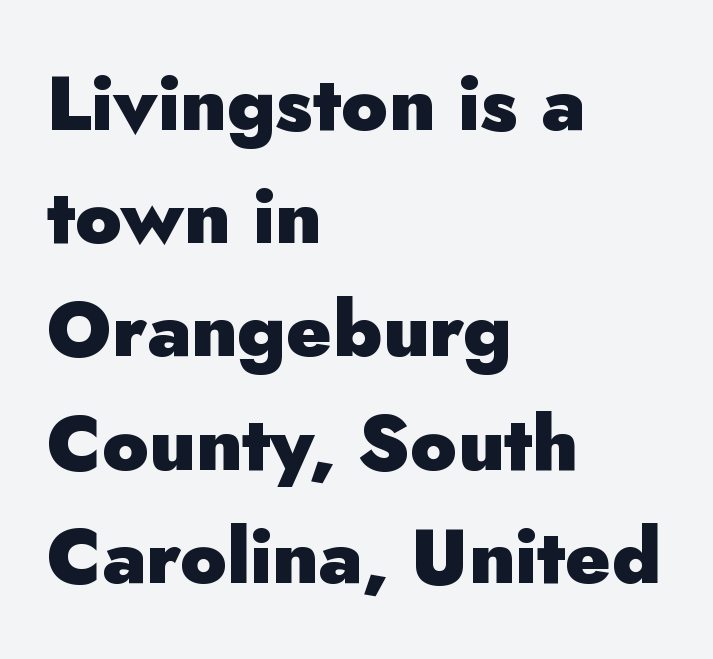
Q: Is the text bold? A: Yes.
Q: Is the text italic (slanted)? A: No, it is upright.
Q: Is the typeface a serif or a sans-serif typeface? A: Sans-serif.
Q: Is the text underlined? A: No.
Q: How is the paragraph aligned? A: Left-aligned.
Q: Is the spacing between letters normal or unusually wide? A: Normal.
Q: Is the spacing between lines tight, normal or loose? A: Normal.
Q: Width (condensed, normal, or wide)? A: Normal.
Q: Stroke contrast? A: Low.
Q: x-height? A: Small.
Q: Monospaced? A: No.
